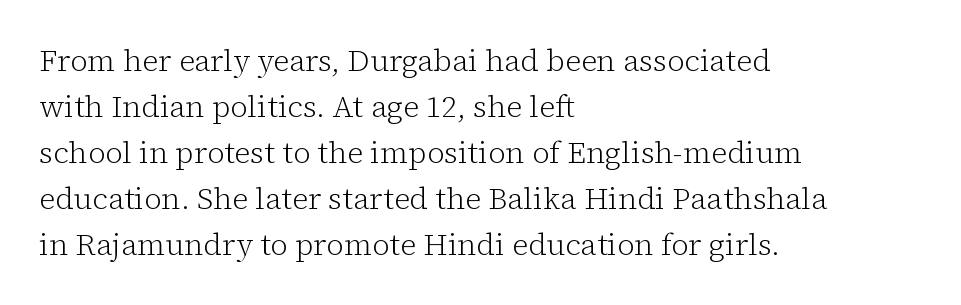
{"serif": "yes", "italic": "no", "bold": "no", "weight": "light", "width": "normal", "stroke_contrast": "low", "x_height": "medium", "monospaced": "no", "underline": "no", "align": "left", "line_spacing": "normal", "line_spacing_ratio": 1.53, "letter_spacing": "normal", "letter_spacing_em": 0.0, "glyph_px": 30}
